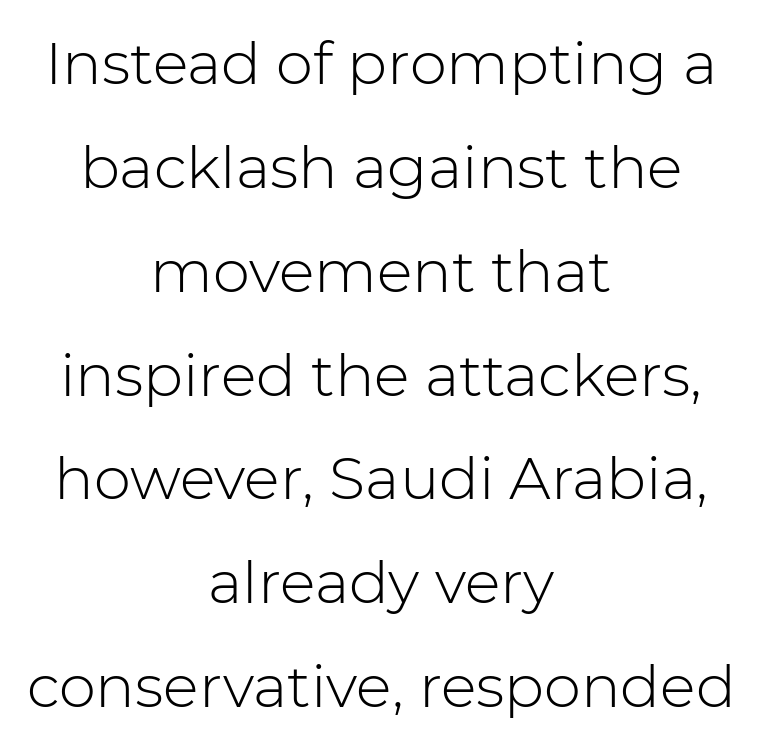
{"serif": "no", "italic": "no", "bold": "no", "weight": "light", "width": "normal", "stroke_contrast": "low", "x_height": "medium", "monospaced": "no", "underline": "no", "align": "center", "line_spacing_ratio": 1.76, "letter_spacing": "normal", "letter_spacing_em": 0.0, "glyph_px": 59}
